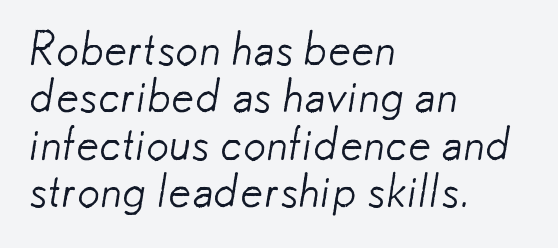
The image shows 46 px light sans-serif type; set left-aligned, tight line spacing (1.03x), normal letter spacing, not underlined; low stroke contrast and a small x-height.
